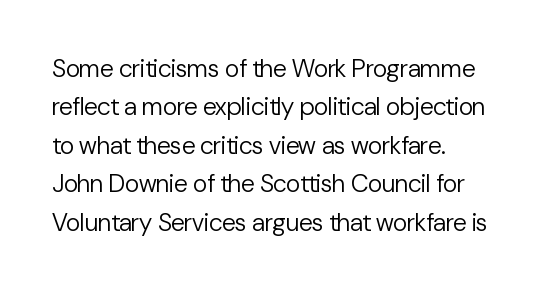
Q: Is the text bold? A: No.
Q: Is the text italic (slanted)? A: No, it is upright.
Q: Is the text underlined? A: No.
Q: Is the spacing between letters normal or unusually wide? A: Normal.
Q: Is the spacing between lines tight, normal or loose? A: Normal.
